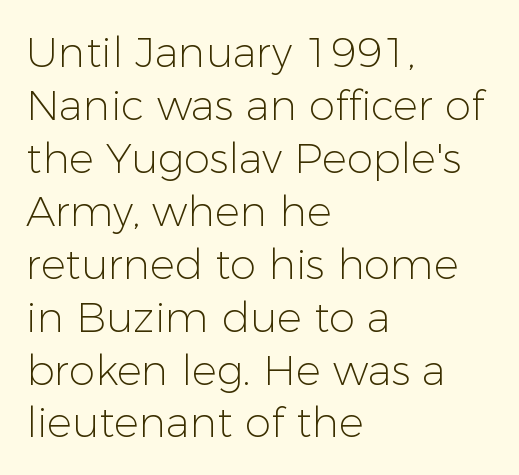
Q: Is the text bold? A: No.
Q: Is the text italic (slanted)? A: No, it is upright.
Q: Is the typeface a serif or a sans-serif typeface? A: Sans-serif.
Q: Is the text underlined? A: No.
Q: How is the paragraph aligned? A: Left-aligned.
Q: Is the spacing between letters normal or unusually wide? A: Normal.
Q: Is the spacing between lines tight, normal or loose? A: Normal.
Q: Width (condensed, normal, or wide)? A: Normal.
Q: Stroke contrast? A: Low.
Q: x-height? A: Medium.
Q: Monospaced? A: No.
